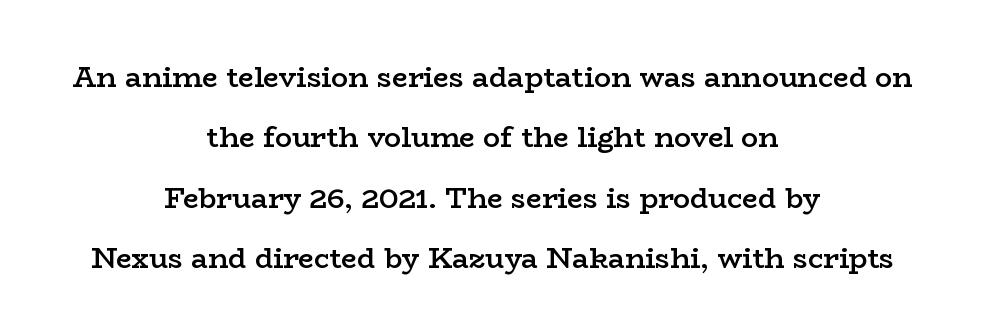
Q: Is the text bold? A: Semi-bold.
Q: Is the text italic (slanted)? A: No, it is upright.
Q: Is the typeface a serif or a sans-serif typeface? A: Serif.
Q: Is the text underlined? A: No.
Q: How is the paragraph aligned? A: Centered.
Q: Is the spacing between letters normal or unusually wide? A: Normal.
Q: Is the spacing between lines tight, normal or loose? A: Loose.
Q: Width (condensed, normal, or wide)? A: Wide.
Q: Stroke contrast? A: Low.
Q: x-height? A: Medium.
Q: Monospaced? A: No.
